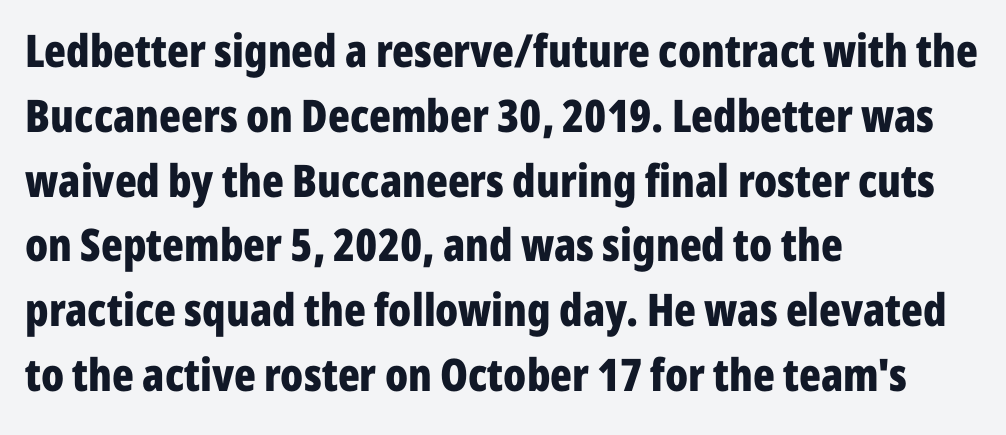
{"serif": "no", "italic": "no", "bold": "yes", "weight": "bold", "width": "condensed", "stroke_contrast": "low", "x_height": "medium", "monospaced": "no", "underline": "no", "align": "left", "line_spacing": "normal", "line_spacing_ratio": 1.44, "letter_spacing": "normal", "letter_spacing_em": 0.0, "glyph_px": 45}
